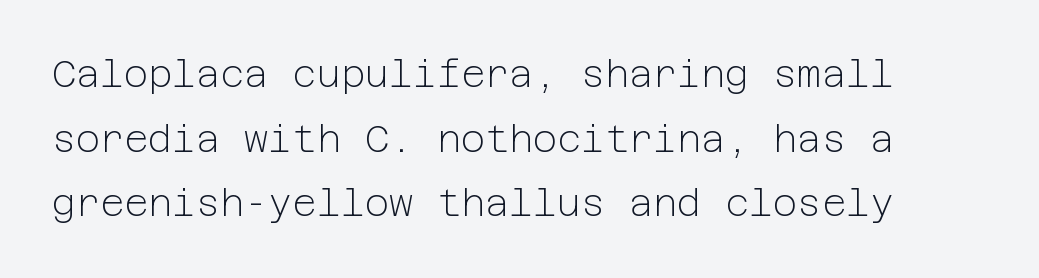
The image shows 37 px light sans-serif type, upright; set line spacing 1.75x, normal letter spacing, not underlined; low stroke contrast and a medium x-height.
